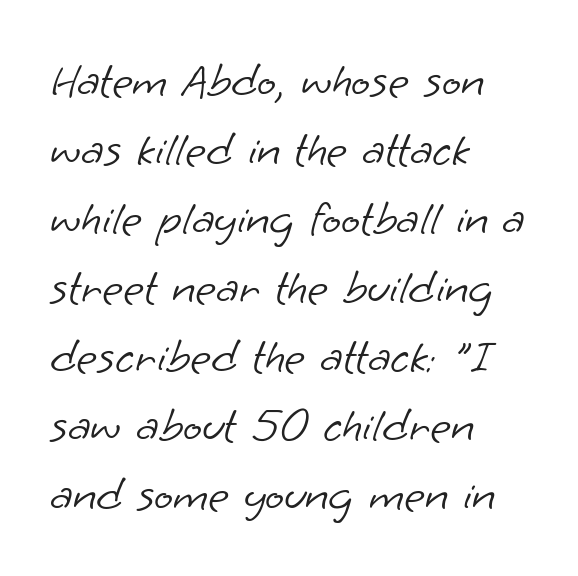
Weight class: somewhere from thin through regular. Regarding leading, the lines here are spaced in the standard way. Left-aligned paragraph, ragged on the right. Letters rest on an invisible, unmarked baseline. Each letter's strokes conclude bluntly, with no projecting serifs. Between one letter and the next there's only the usual sliver of space.
